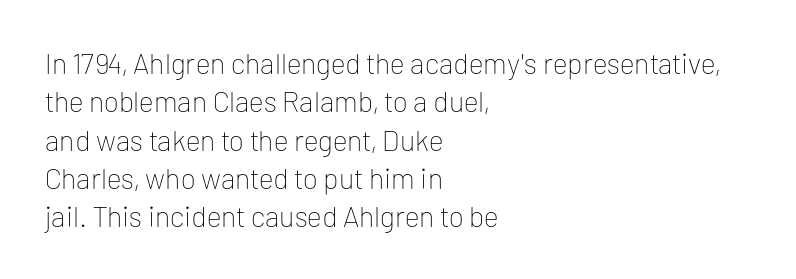
The image shows 29 px thin sans-serif type, upright; set left-aligned, normal line spacing (1.32x), normal letter spacing, not underlined; low stroke contrast and a medium x-height.
